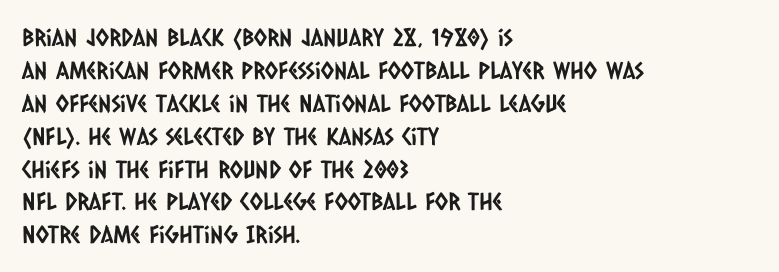
The image shows 24 px text type; set left-aligned, normal line spacing (1.37x), normal letter spacing, not underlined.
